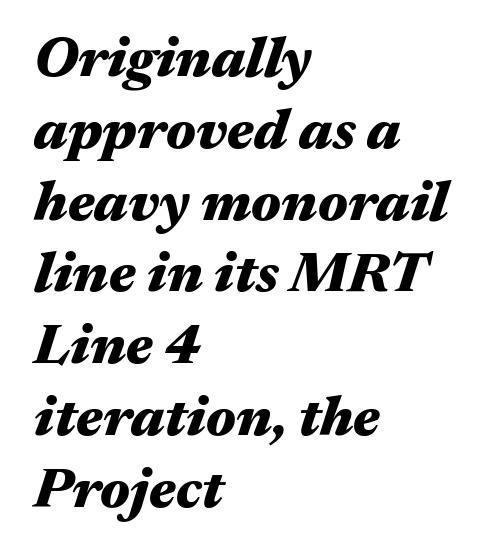
{"italic": "yes", "lean": "right", "slant_degrees": 17, "bold": "yes", "weight": "heavy", "width": "wide", "stroke_contrast": "medium", "x_height": "medium", "monospaced": "no", "underline": "no", "align": "left", "line_spacing": "normal", "line_spacing_ratio": 1.26, "letter_spacing": "normal", "letter_spacing_em": 0.0, "glyph_px": 57}
